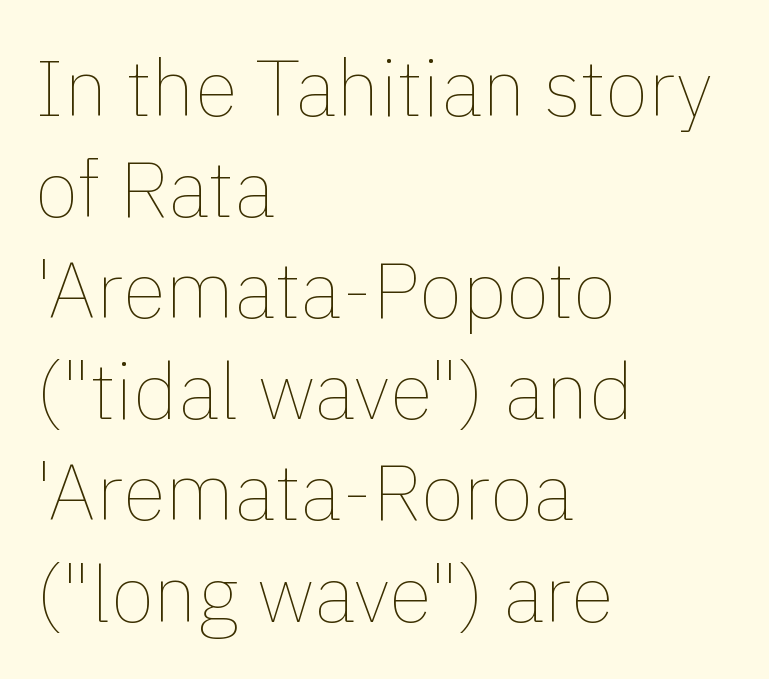
The image shows 79 px thin type, upright; set left-aligned, normal line spacing (1.28x), normal letter spacing, not underlined; a medium x-height.
